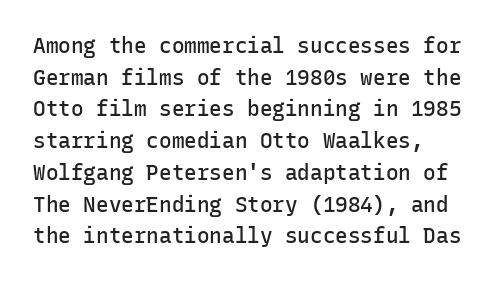
{"italic": "no", "bold": "semi", "underline": "no", "line_spacing": "normal", "line_spacing_ratio": 1.51, "letter_spacing": "normal", "letter_spacing_em": 0.0, "glyph_px": 21}
